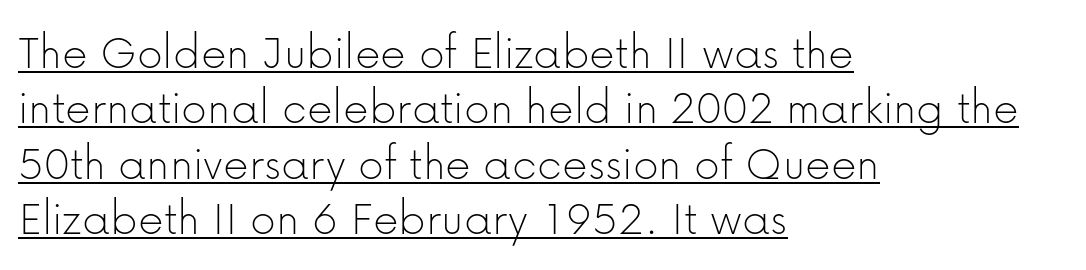
{"serif": "no", "italic": "no", "bold": "no", "weight": "thin", "width": "normal", "stroke_contrast": "low", "x_height": "medium", "monospaced": "no", "underline": "yes", "align": "left", "line_spacing": "tight", "line_spacing_ratio": 1.11, "letter_spacing": "normal", "letter_spacing_em": 0.0, "glyph_px": 50}
